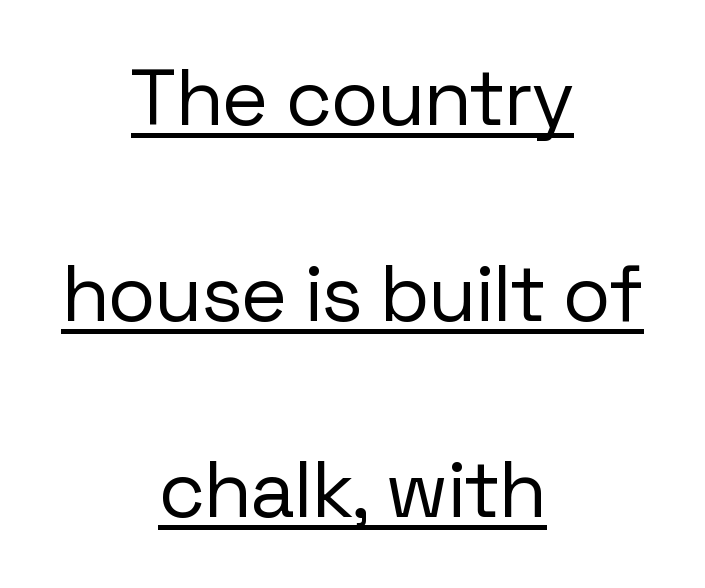
Typographically, this falls in the sans-serif category. Weight: not bold — regular or lighter. Successive baselines arrive slowly, with a big drop between each. Teacher's note: observe the equal gaps on both sides — that is centered alignment. Looks like someone drew a line under every word here. Do the letters lean? They stand straight.
